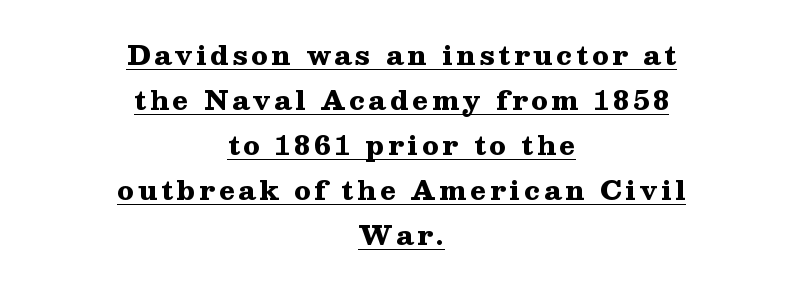
{"italic": "no", "bold": "yes", "underline": "yes", "align": "center", "line_spacing_ratio": 1.73, "glyph_px": 26}
